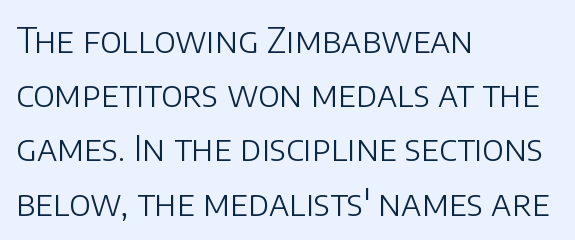
The image shows 35 px light sans-serif type, upright; set left-aligned, normal line spacing (1.55x), normal letter spacing, not underlined; low stroke contrast and a large x-height.
